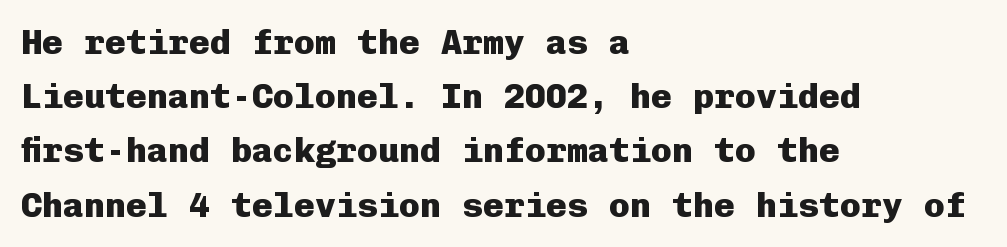
{"serif": "no", "italic": "no", "bold": "yes", "weight": "heavy", "width": "normal", "stroke_contrast": "low", "x_height": "medium", "monospaced": "yes", "underline": "no", "align": "left", "line_spacing": "normal", "line_spacing_ratio": 1.55, "letter_spacing": "normal", "letter_spacing_em": 0.0, "glyph_px": 35}
